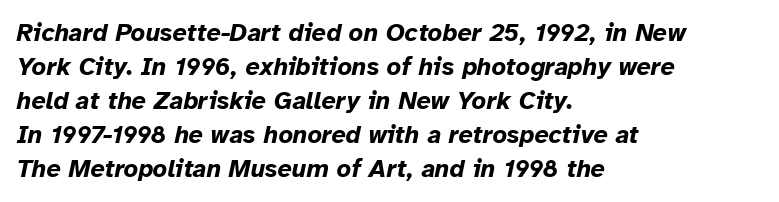
{"italic": "yes", "lean": "right", "slant_degrees": 12, "bold": "yes", "underline": "no", "align": "left", "line_spacing": "normal", "line_spacing_ratio": 1.36, "letter_spacing": "normal", "letter_spacing_em": 0.0, "glyph_px": 25}
